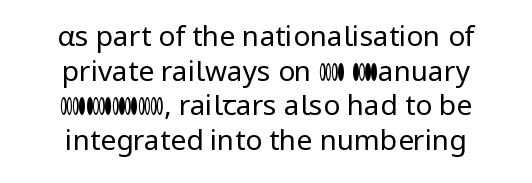
{"serif": "no", "italic": "no", "bold": "no", "weight": "regular", "width": "normal", "stroke_contrast": "low", "x_height": "medium", "monospaced": "no", "underline": "no", "align": "center", "line_spacing_ratio": 1.24, "letter_spacing": "normal", "letter_spacing_em": 0.0, "glyph_px": 28}
